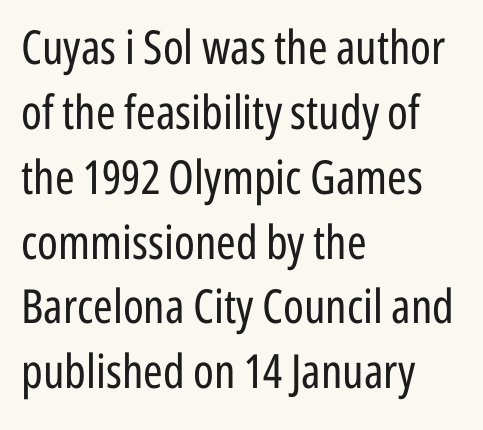
Q: Is the text bold? A: No.
Q: Is the text italic (slanted)? A: No, it is upright.
Q: Is the typeface a serif or a sans-serif typeface? A: Sans-serif.
Q: Is the text underlined? A: No.
Q: How is the paragraph aligned? A: Left-aligned.
Q: Is the spacing between letters normal or unusually wide? A: Normal.
Q: Is the spacing between lines tight, normal or loose? A: Normal.
Q: Width (condensed, normal, or wide)? A: Condensed.
Q: Stroke contrast? A: Low.
Q: x-height? A: Medium.
Q: Monospaced? A: No.
